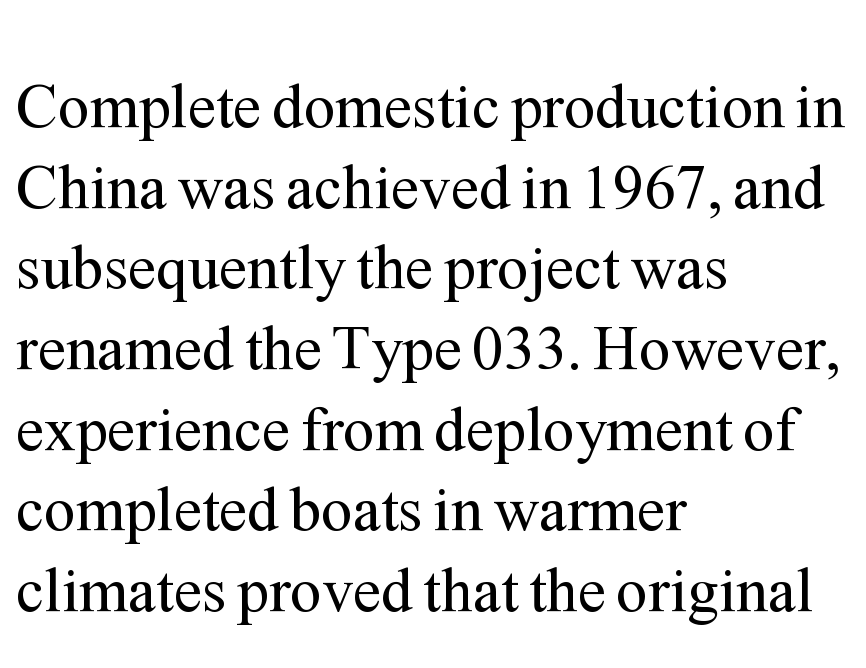
The paragraph has a hard left edge and a soft right edge. How would I describe the line gaps? Plain and ordinary. The letters look calm and open, with moderate or lighter stems. The characters display serif detailing at their extremities. The zone under the glyphs is completely vacant. Style check: upright.
